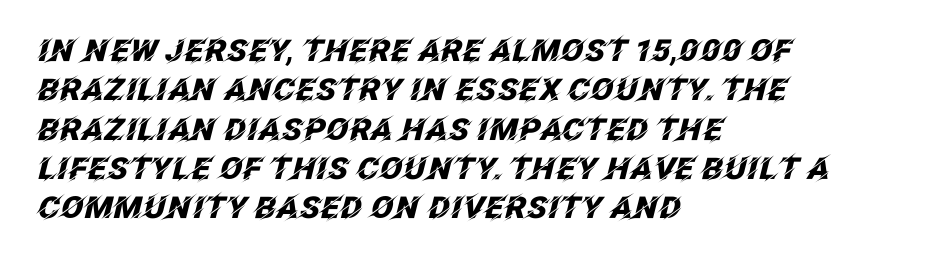
{"italic": "yes", "lean": "right", "slant_degrees": 12, "bold": "yes", "weight": "heavy", "width": "normal", "stroke_contrast": "low", "x_height": "large", "monospaced": "no", "underline": "no", "align": "left", "line_spacing": "normal", "line_spacing_ratio": 1.31, "letter_spacing": "normal", "letter_spacing_em": 0.0, "glyph_px": 30}
